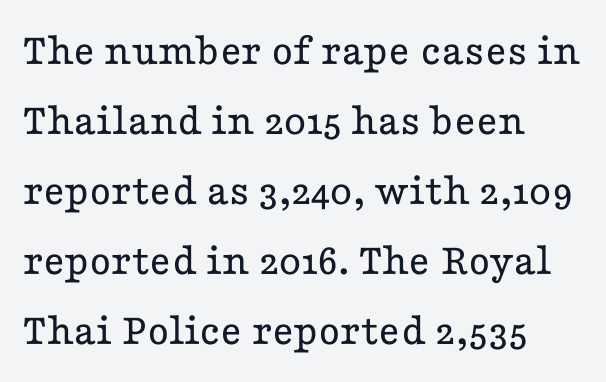
The image shows 46 px regular-weight, wide serif type, upright; set left-aligned, normal line spacing (1.52x), normal letter spacing, not underlined; low stroke contrast and a medium x-height.
